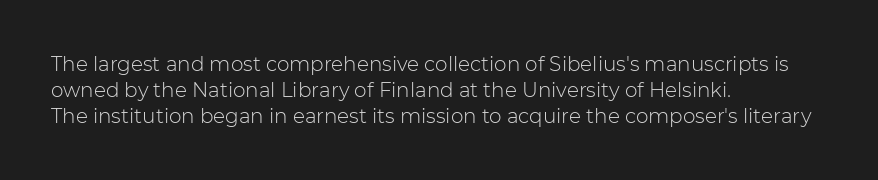
The image shows 20 px text type, upright; set left-aligned, normal line spacing (1.3x), normal letter spacing, not underlined.
